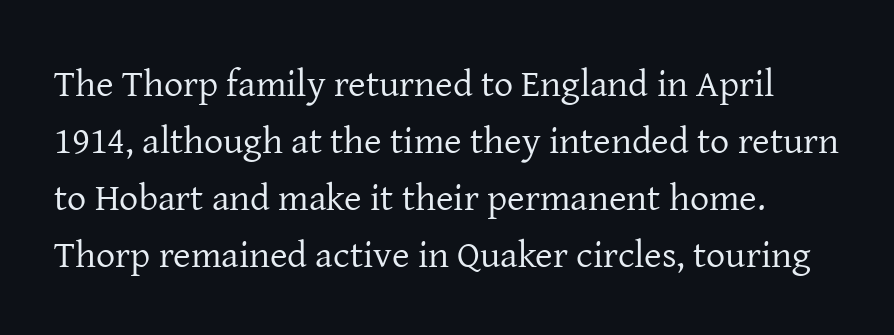
{"serif": "yes", "italic": "no", "bold": "no", "weight": "regular", "width": "normal", "stroke_contrast": "low", "x_height": "medium", "monospaced": "no", "underline": "no", "line_spacing": "normal", "line_spacing_ratio": 1.5, "letter_spacing": "normal", "letter_spacing_em": 0.0, "glyph_px": 38}
